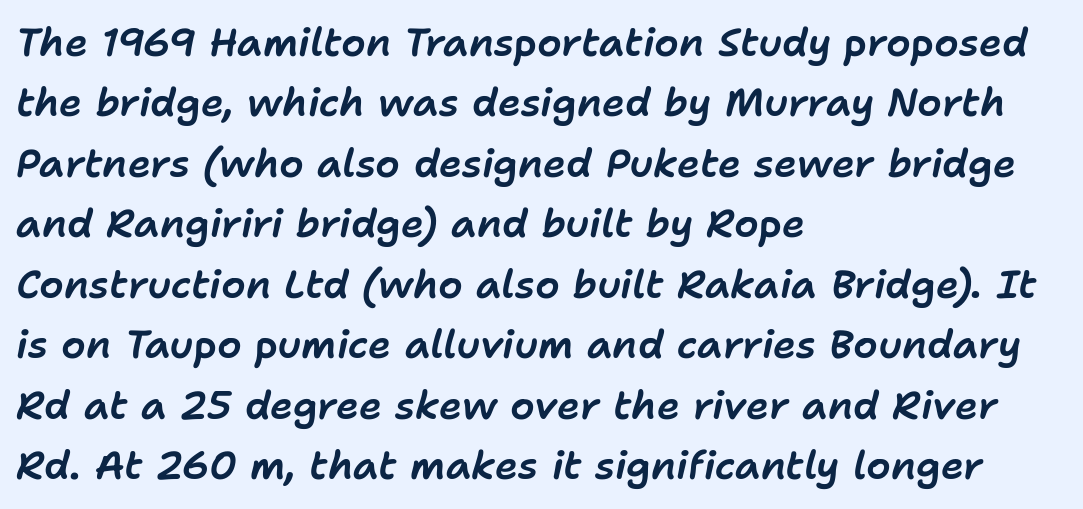
{"italic": "yes", "lean": "right", "slant_degrees": 11, "width": "normal", "stroke_contrast": "low", "x_height": "medium", "monospaced": "no", "underline": "no", "align": "left", "line_spacing": "normal", "line_spacing_ratio": 1.55, "letter_spacing": "normal", "letter_spacing_em": 0.0, "glyph_px": 39}
